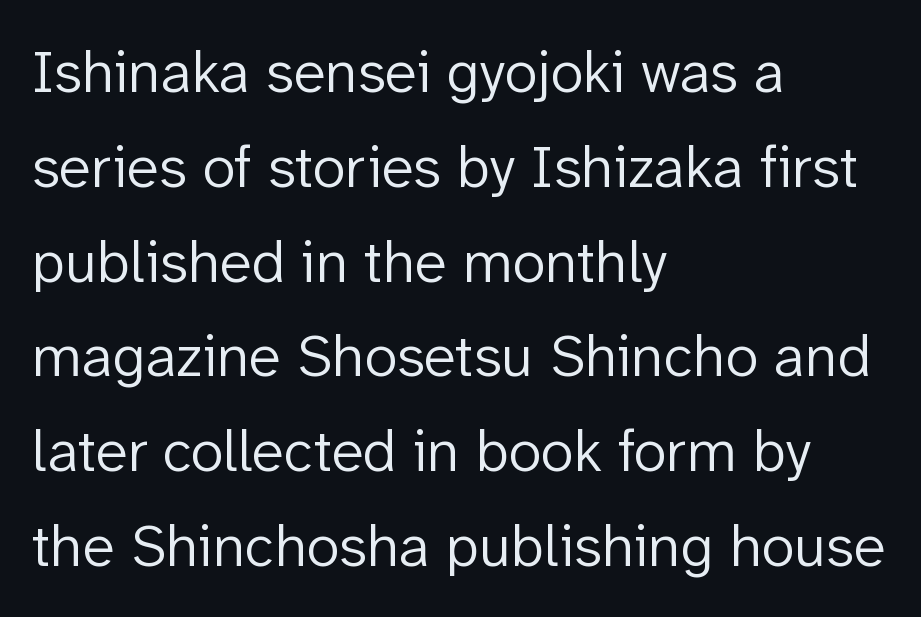
{"serif": "no", "italic": "no", "bold": "no", "weight": "light", "width": "normal", "stroke_contrast": "low", "x_height": "medium", "monospaced": "no", "underline": "no", "align": "left", "line_spacing": "normal", "line_spacing_ratio": 1.58, "letter_spacing": "normal", "letter_spacing_em": 0.0, "glyph_px": 60}
